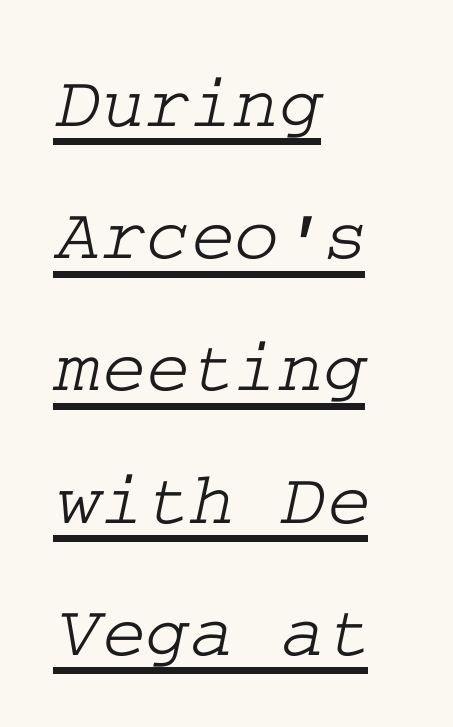
Beneath each row of characters lies a ruled line. To sum up the face: it has serifs. This sample uses plain, unmodified letter spacing. Compared with a centered layout, this one pins lines to the left instead.
